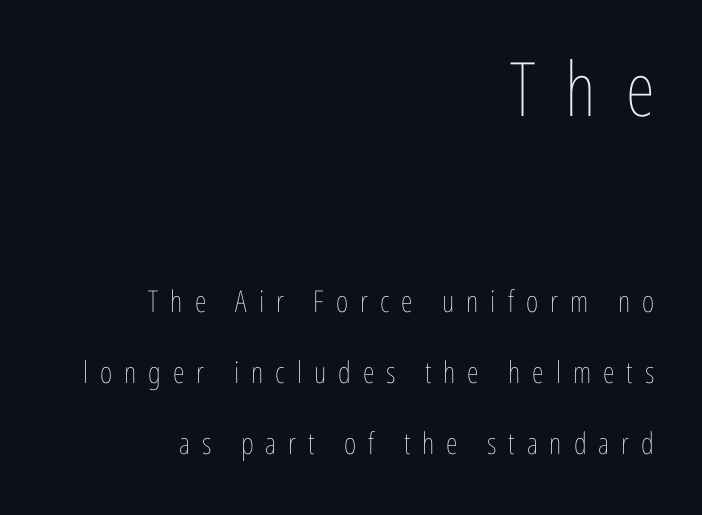
The image shows 75 px thin, condensed type, upright; set right-aligned, loose line spacing (2.36x), unusually wide letter spacing (+0.4 em), not underlined; the first (top) block is 2.5x larger; low stroke contrast and a medium x-height.
